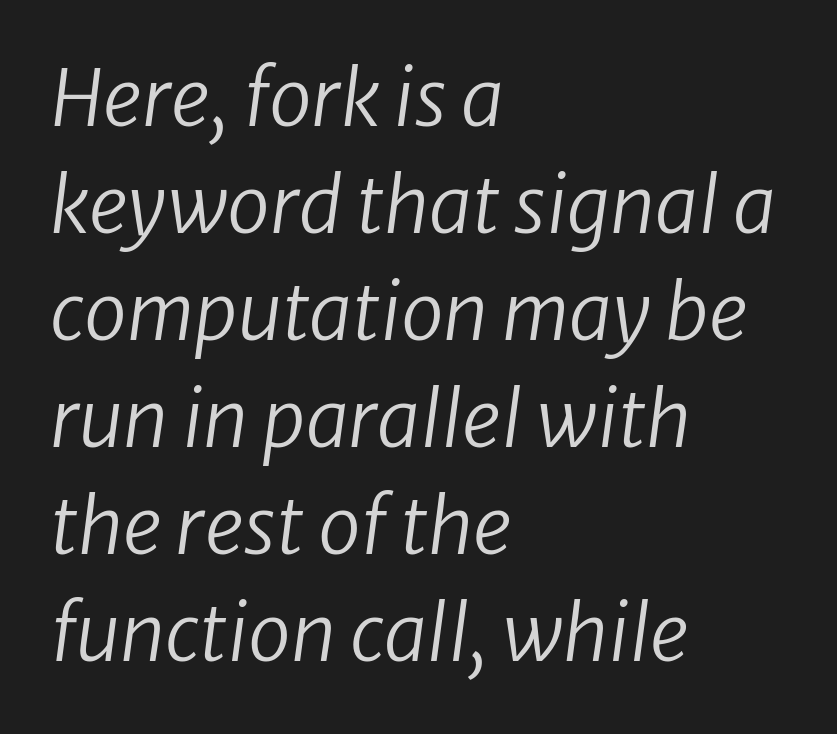
A quiet, ordinary-to-light weight characterises the typeface. The lines sit at an ordinary, default distance from one another. Clear beneath every line of the passage. Line beginnings align vertically; line endings do not.
